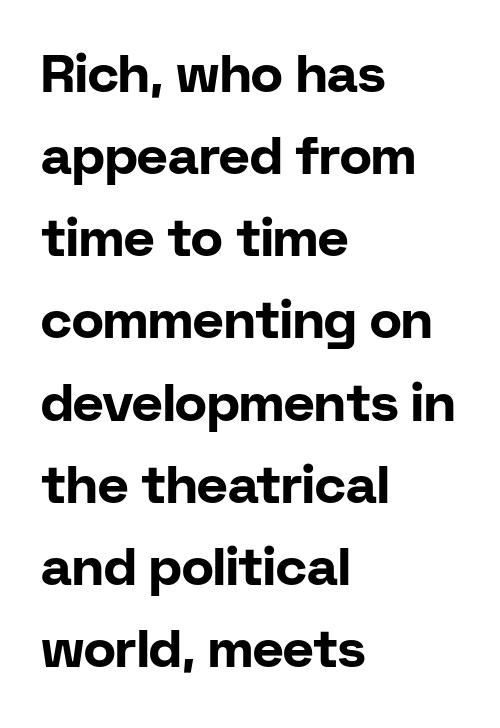
The image shows 53 px bold sans-serif type, upright; set left-aligned, normal line spacing (1.55x), normal letter spacing, not underlined; low stroke contrast and a medium x-height.
